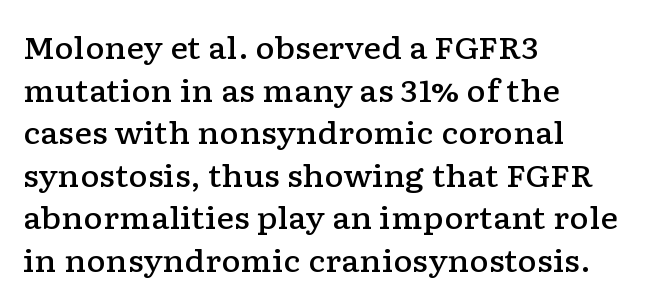
{"serif": "yes", "italic": "no", "bold": "semi", "weight": "semibold", "width": "wide", "stroke_contrast": "low", "x_height": "medium", "monospaced": "no", "underline": "no", "align": "left", "line_spacing": "normal", "line_spacing_ratio": 1.42, "letter_spacing": "normal", "letter_spacing_em": 0.0, "glyph_px": 30}
